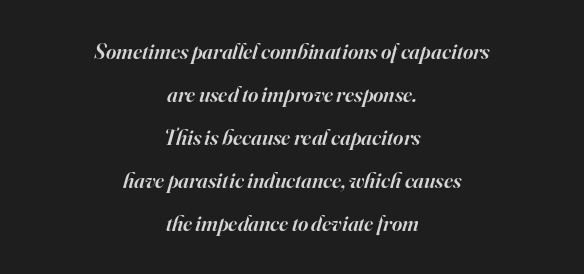
If you drew a line through each stem, it would be angled. Descender tails drop into unmarked territory. Honestly, the rows look like they've been pulled way apart. The rendering keeps characters at their native spacing. Leftover space on each line is divided equally before and after the words.
